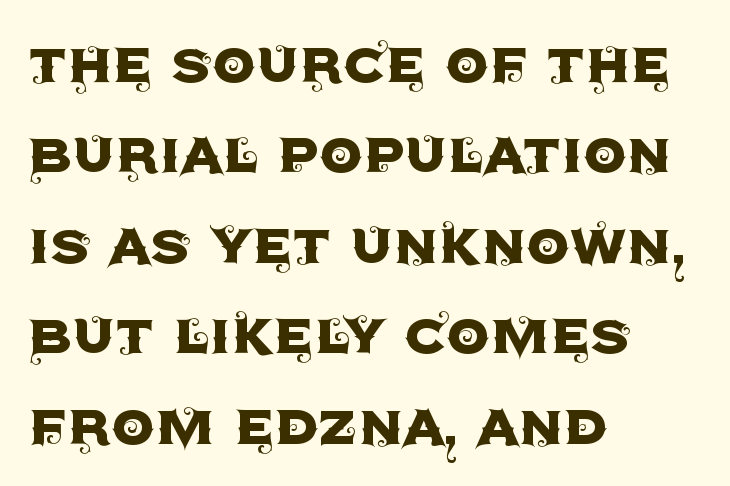
The axis of the letterforms is exactly vertical. Lines of text with bare space underneath. This rendering uses left alignment, leaving the right contour irregular. Each letter's strokes conclude bluntly, with no projecting serifs. Students, note that the glyphs here touch the page at normal intervals.
